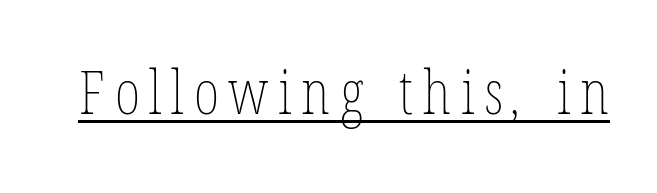
Unbolded letterforms with no extra heft. Do the characters align in a grid? No, the font is proportional. Underlining? Definitely there.
